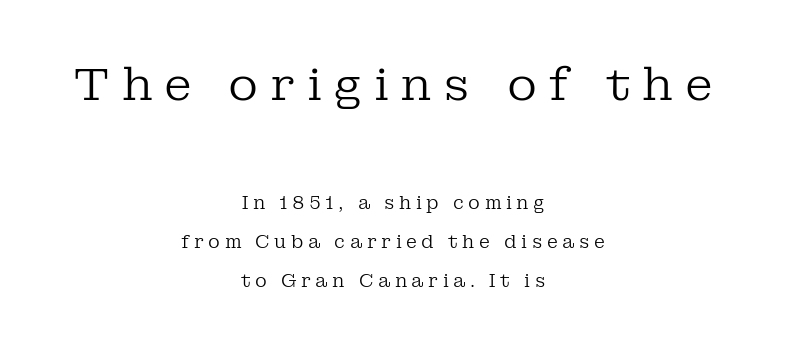
Q: Is the text bold? A: No.
Q: Is the text italic (slanted)? A: No, it is upright.
Q: Is the typeface a serif or a sans-serif typeface? A: Serif.
Q: Is the text underlined? A: No.
Q: How is the paragraph aligned? A: Centered.
Q: Is the spacing between letters normal or unusually wide? A: Unusually wide.
Q: Is the spacing between lines tight, normal or loose? A: Loose.
Q: Which block of text is set in a larger size, the first (top) or the second (bottom)? A: The first (top) one.
Q: Width (condensed, normal, or wide)? A: Normal.
Q: Stroke contrast? A: Low.
Q: x-height? A: Medium.
Q: Monospaced? A: No.
